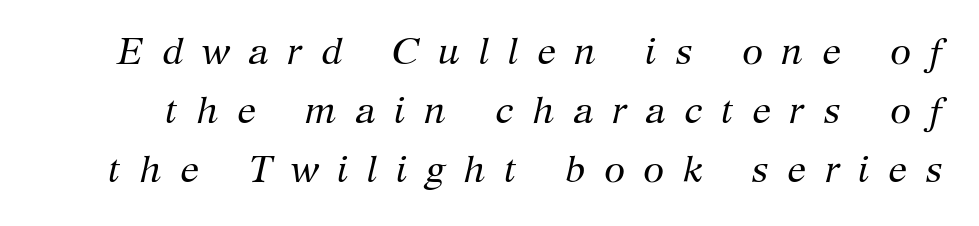
Q: Is the text bold? A: No.
Q: Is the text italic (slanted)? A: Yes, it leans right by about 12 degrees.
Q: Is the typeface a serif or a sans-serif typeface? A: Serif.
Q: Is the text underlined? A: No.
Q: Is the spacing between letters normal or unusually wide? A: Unusually wide.
Q: Is the spacing between lines tight, normal or loose? A: Normal.
Q: Width (condensed, normal, or wide)? A: Normal.
Q: Stroke contrast? A: Medium.
Q: x-height? A: Medium.
Q: Monospaced? A: No.
